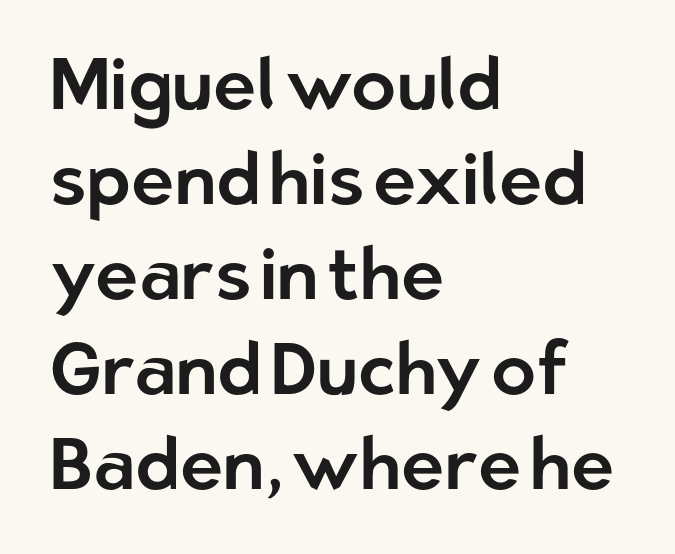
The image shows 73 px sans-serif type, upright; set left-aligned, normal line spacing (1.3x), normal letter spacing, not underlined; low stroke contrast and a medium x-height.
